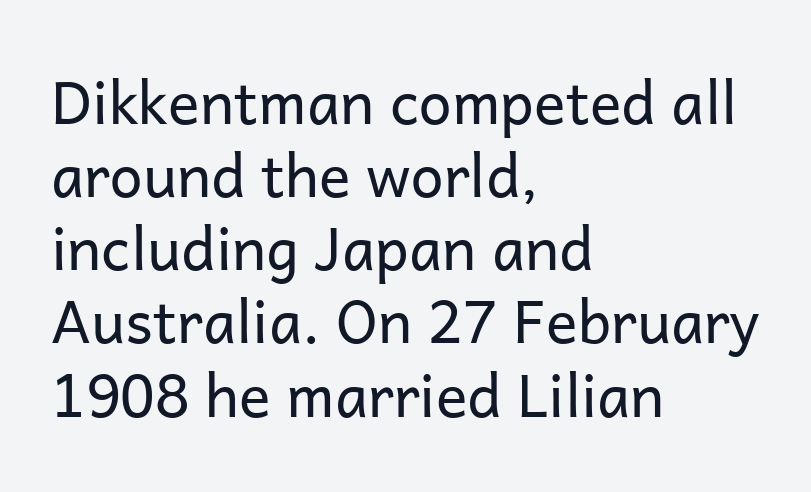
The image shows 59 px regular-weight sans-serif type, upright; set left-aligned, line spacing 1.24x, normal letter spacing, not underlined; low stroke contrast and a medium x-height.
